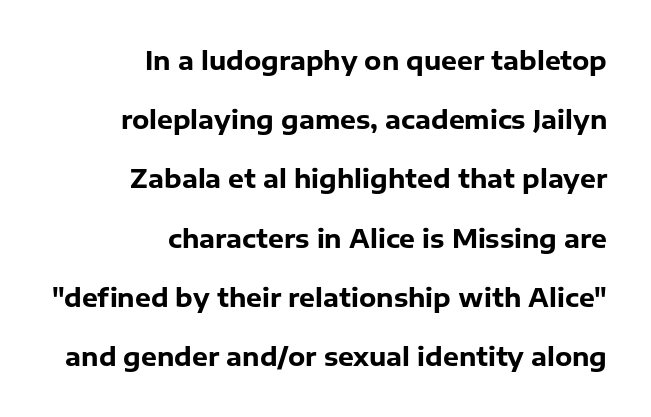
The image shows 25 px bold type, upright; set right-aligned, loose line spacing (2.37x), normal letter spacing, not underlined.
